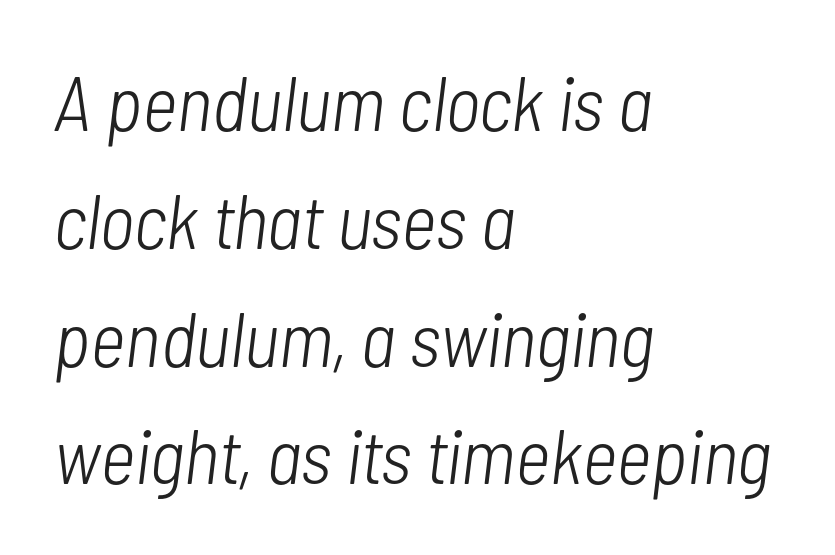
The image shows 77 px light, condensed type, italic (leaning right); set left-aligned, normal line spacing (1.53x), normal letter spacing, not underlined; low stroke contrast and a medium x-height.
